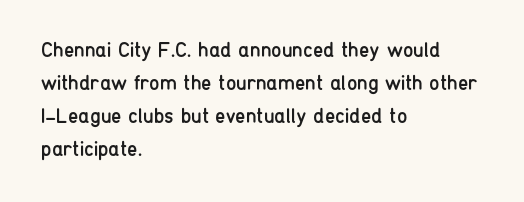
No italicization has been applied; the sample stays upright. This rendering features lettering with no underline. Summary of weight: not heavy and not bold. The typesetter chose a ragged-right arrangement here. The vertical gap from one line to the next is medium.
